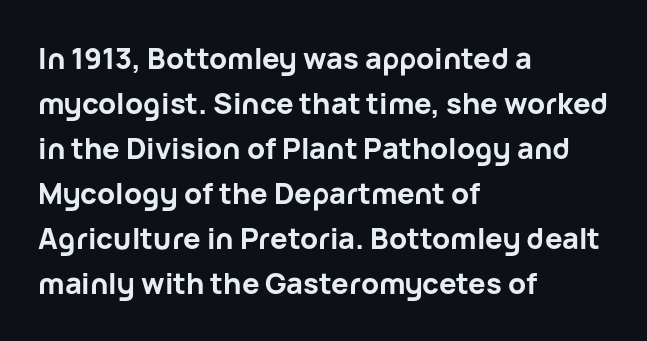
Descenders are the only things crossing below the line. Is the block centered? No — it sits flush against the left margin. Ordinary non-slanted type is in use. The lines sit at an ordinary, default distance from one another. Characters follow at the spacing the type designer built in.
